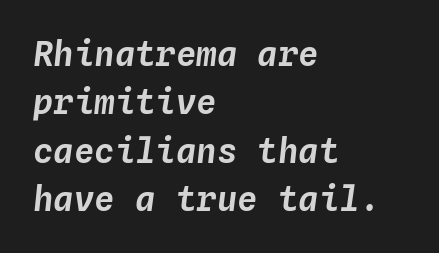
Q: Is the text italic (slanted)? A: Yes, it leans right by about 4 degrees.
Q: Is the text underlined? A: No.
Q: How is the paragraph aligned? A: Left-aligned.
Q: Is the spacing between letters normal or unusually wide? A: Normal.
Q: Is the spacing between lines tight, normal or loose? A: Normal.
Q: Width (condensed, normal, or wide)? A: Normal.
Q: Stroke contrast? A: Low.
Q: x-height? A: Medium.
Q: Monospaced? A: Yes.
